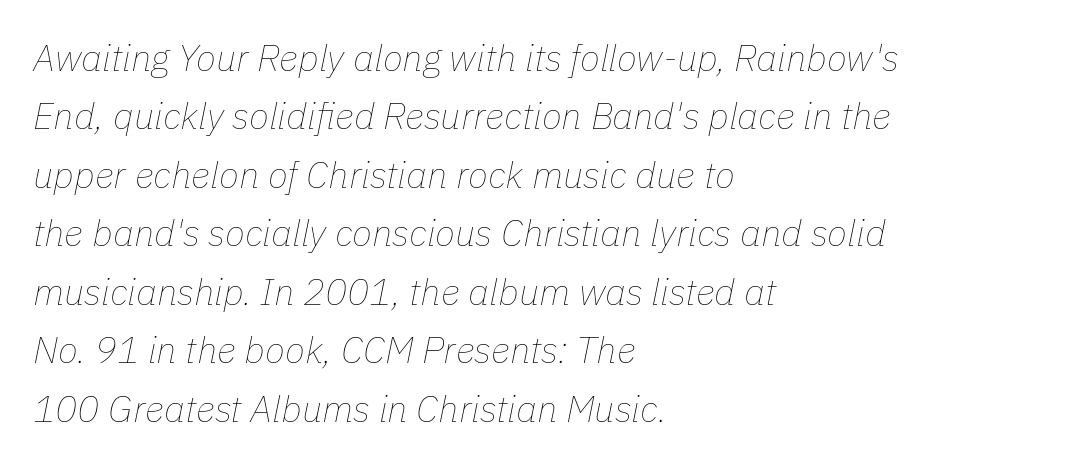
Which margin do the lines hug? The left one — the right edge is uneven. Bare-footed words on every line. Interline gaps are of average width in this sample. No letter is thick-stroked: the sample isn't bold. The face used here is proportionally spaced, like ordinary book or web type.
